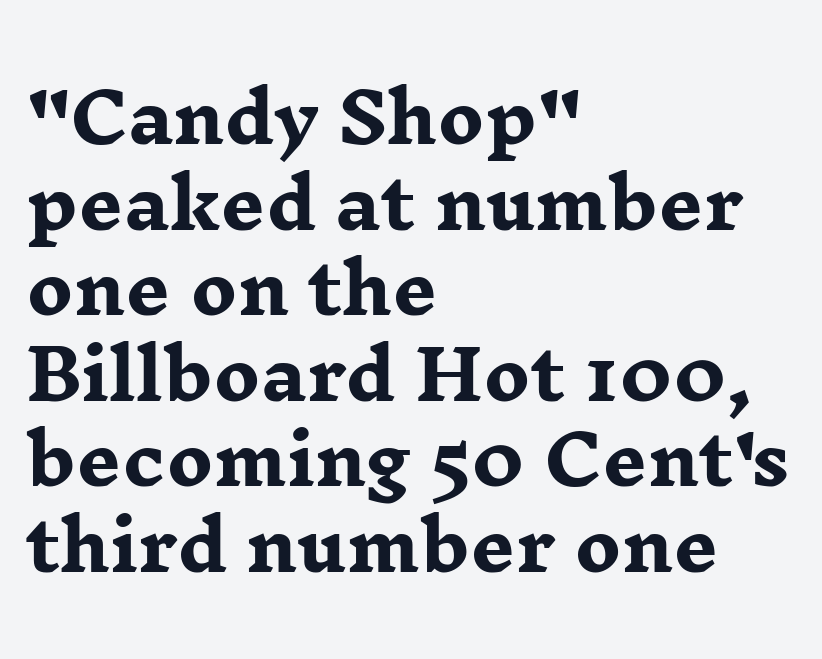
{"serif": "yes", "italic": "no", "bold": "yes", "weight": "heavy", "width": "wide", "stroke_contrast": "low", "x_height": "medium", "monospaced": "no", "underline": "no", "align": "left", "line_spacing_ratio": 1.24, "letter_spacing": "normal", "letter_spacing_em": 0.0, "glyph_px": 69}
